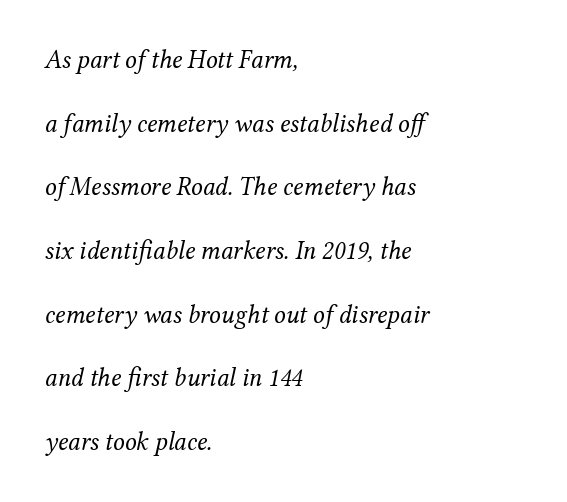
{"italic": "yes", "lean": "right", "slant_degrees": 12, "bold": "no", "underline": "no", "align": "left", "line_spacing": "loose", "line_spacing_ratio": 2.45, "letter_spacing": "normal", "letter_spacing_em": 0.0, "glyph_px": 26}
